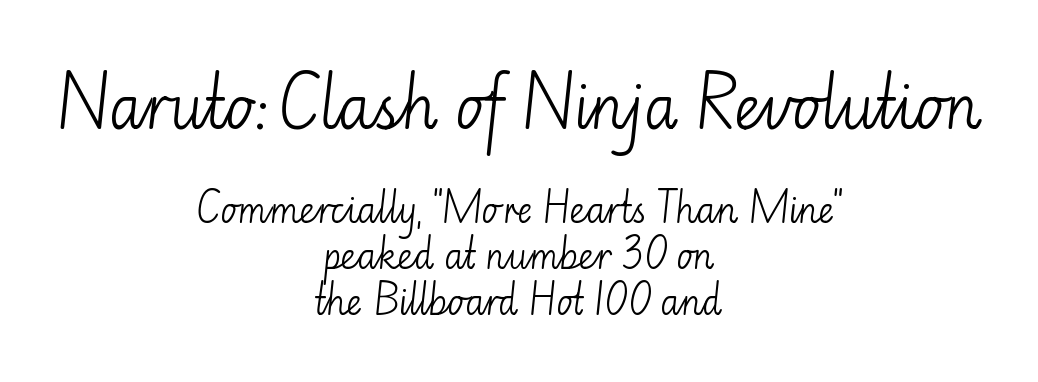
Q: Is the text bold? A: No.
Q: Is the text italic (slanted)? A: Yes.
Q: Is the typeface a serif or a sans-serif typeface? A: Sans-serif.
Q: Is the text underlined? A: No.
Q: How is the paragraph aligned? A: Centered.
Q: Is the spacing between letters normal or unusually wide? A: Normal.
Q: Is the spacing between lines tight, normal or loose? A: Normal.
Q: Which block of text is set in a larger size, the first (top) or the second (bottom)? A: The first (top) one.
Q: Width (condensed, normal, or wide)? A: Normal.
Q: Stroke contrast? A: Low.
Q: x-height? A: Small.
Q: Monospaced? A: No.
